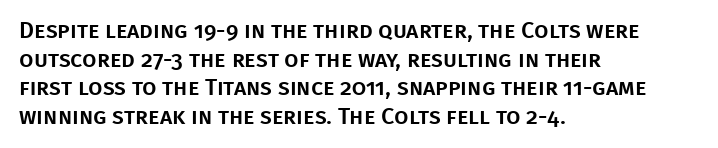
Each line starts at the same left margin while the right side varies. This sample uses plain, unmodified letter spacing. Only glyphs here, with clear space below each row. The letters stand upright; this is a roman face.
